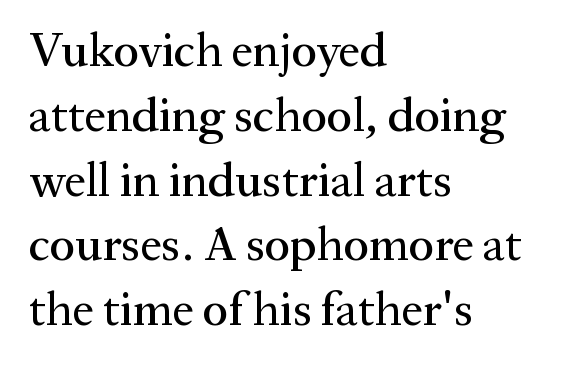
Q: Is the text italic (slanted)? A: No, it is upright.
Q: Is the typeface a serif or a sans-serif typeface? A: Serif.
Q: Is the text underlined? A: No.
Q: How is the paragraph aligned? A: Left-aligned.
Q: Is the spacing between letters normal or unusually wide? A: Normal.
Q: Is the spacing between lines tight, normal or loose? A: Normal.
Q: Width (condensed, normal, or wide)? A: Normal.
Q: Stroke contrast? A: Medium.
Q: x-height? A: Medium.
Q: Monospaced? A: No.
